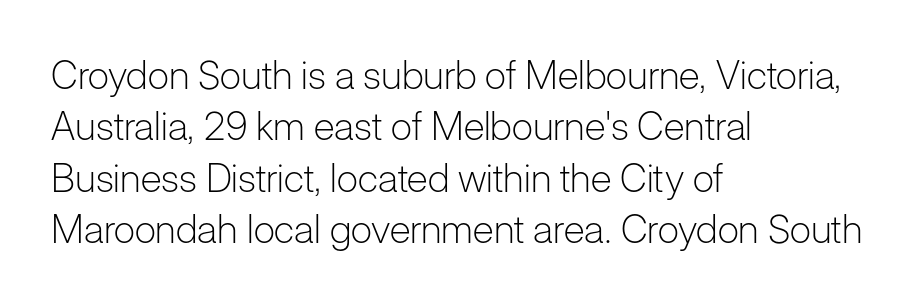
Q: Is the text bold? A: No.
Q: Is the text italic (slanted)? A: No, it is upright.
Q: Is the typeface a serif or a sans-serif typeface? A: Sans-serif.
Q: Is the text underlined? A: No.
Q: How is the paragraph aligned? A: Left-aligned.
Q: Is the spacing between letters normal or unusually wide? A: Normal.
Q: Is the spacing between lines tight, normal or loose? A: Normal.
Q: Width (condensed, normal, or wide)? A: Normal.
Q: Stroke contrast? A: Low.
Q: x-height? A: Medium.
Q: Monospaced? A: No.
